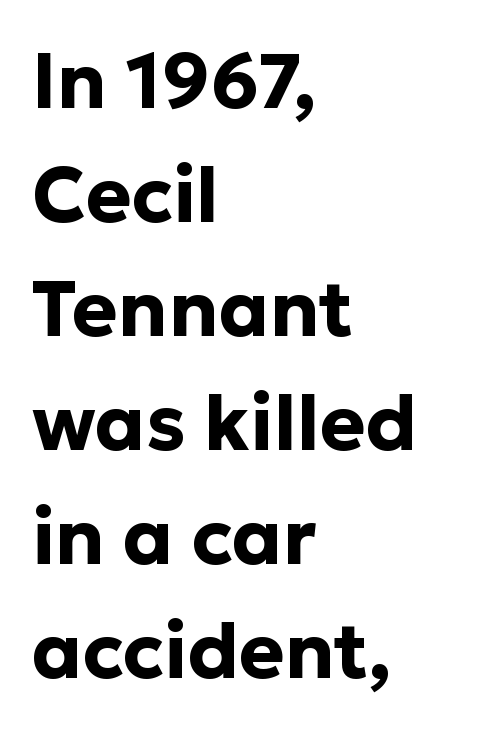
The image shows 77 px bold sans-serif type, upright; set left-aligned, normal line spacing (1.48x), normal letter spacing, not underlined; low stroke contrast and a medium x-height.
